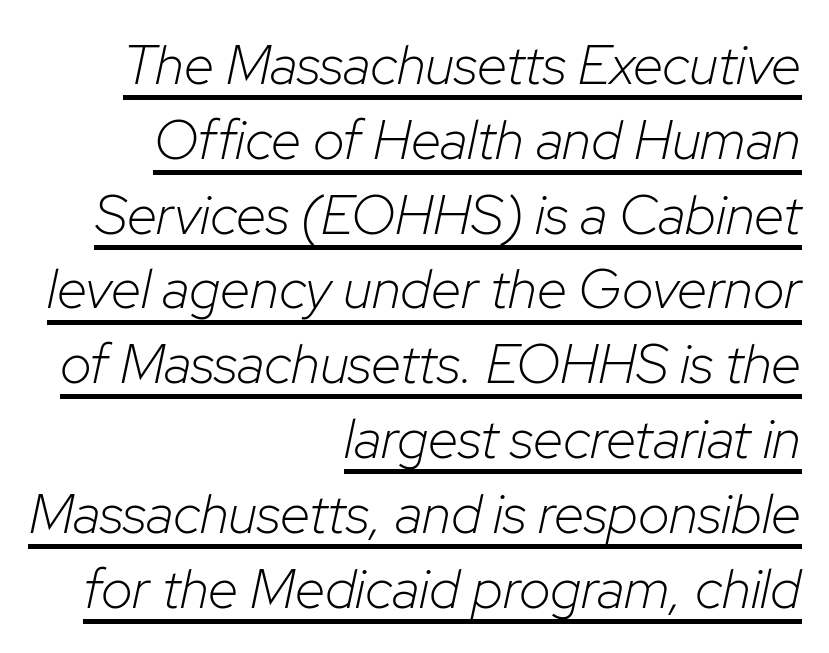
The image shows 55 px light type, italic (leaning right); set right-aligned, normal line spacing (1.36x), normal letter spacing, underlined; low stroke contrast and a medium x-height.
